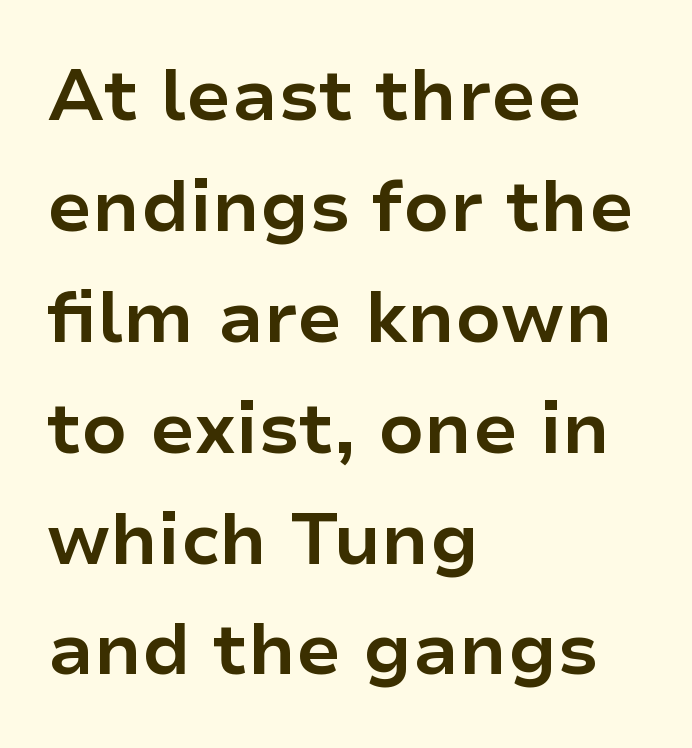
{"serif": "no", "italic": "no", "bold": "yes", "weight": "bold", "width": "normal", "stroke_contrast": "low", "x_height": "medium", "monospaced": "no", "underline": "no", "align": "left", "line_spacing": "normal", "line_spacing_ratio": 1.54, "letter_spacing": "normal", "letter_spacing_em": 0.0, "glyph_px": 72}
